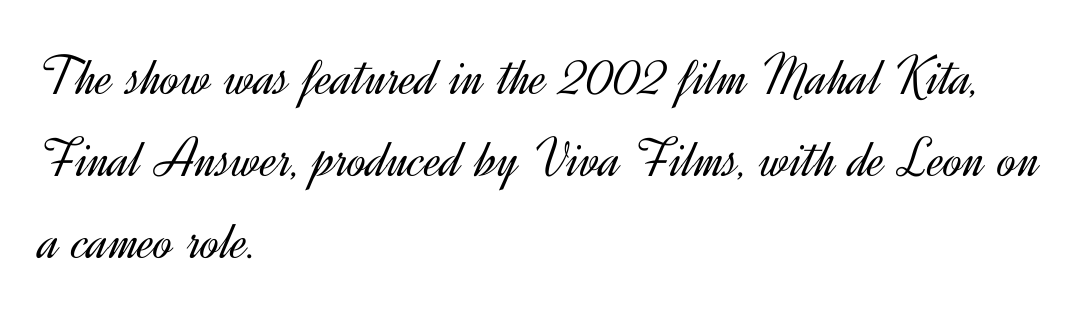
The image shows 57 px light sans-serif type; set left-aligned, normal line spacing (1.44x), normal letter spacing, not underlined; a small x-height.
